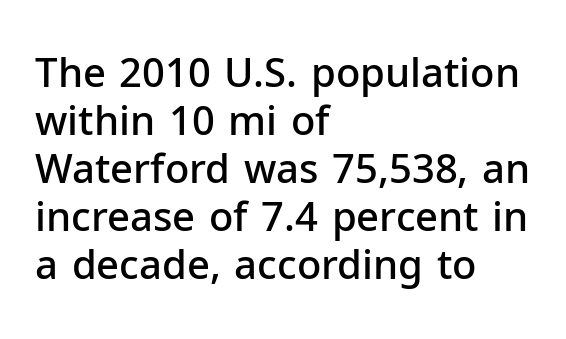
The image shows 40 px semibold sans-serif type, upright; set left-aligned, line spacing 1.2x, normal letter spacing, not underlined; low stroke contrast and a medium x-height.
